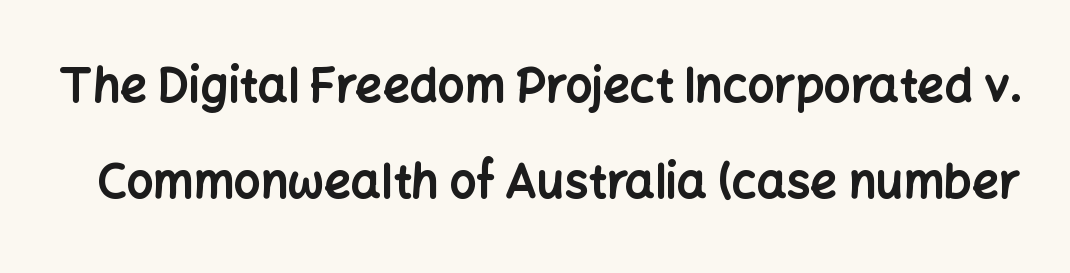
{"serif": "no", "italic": "no", "bold": "yes", "weight": "bold", "width": "normal", "stroke_contrast": "low", "x_height": "medium", "monospaced": "no", "underline": "no", "line_spacing": "loose", "line_spacing_ratio": 2.04, "letter_spacing": "normal", "letter_spacing_em": 0.0, "glyph_px": 47}
